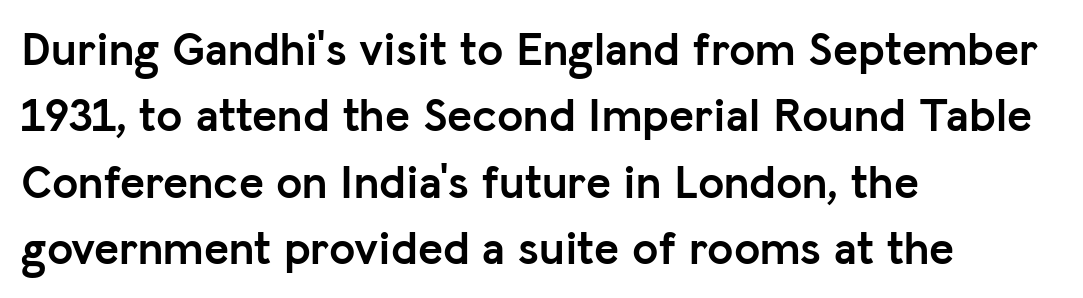
{"serif": "no", "italic": "no", "bold": "yes", "weight": "semibold", "width": "normal", "stroke_contrast": "low", "x_height": "medium", "monospaced": "no", "underline": "no", "align": "left", "line_spacing": "normal", "line_spacing_ratio": 1.41, "letter_spacing": "normal", "letter_spacing_em": 0.0, "glyph_px": 47}
